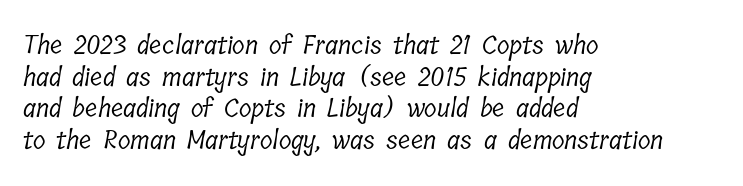
{"bold": "no", "underline": "no", "align": "left", "line_spacing_ratio": 1.22, "letter_spacing": "normal", "letter_spacing_em": 0.0, "glyph_px": 26}
